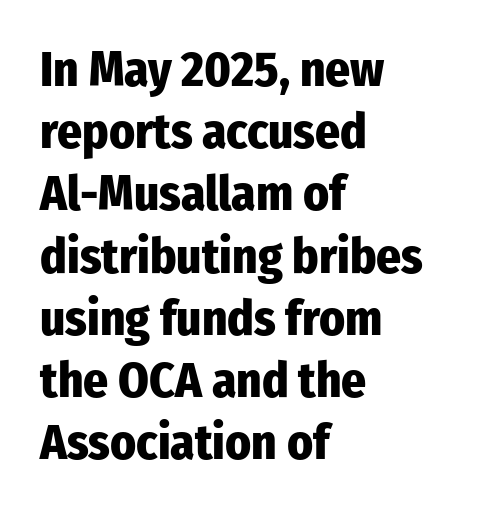
The image shows 49 px heavy, condensed sans-serif type, upright; set left-aligned, normal line spacing (1.27x), normal letter spacing, not underlined; low stroke contrast and a medium x-height.
